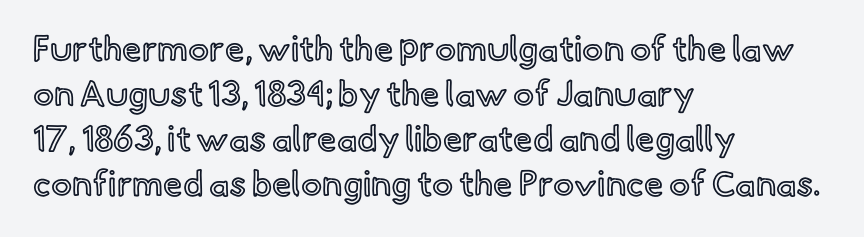
The rows are spaced the way most documents space them. Character widths vary here, with narrow letters taking less room than wide ones. The letters sit at their default tracking, neither squeezed nor spread. A roman cut, with each character standing at attention. Is the block centered? No — it sits flush against the left margin.
